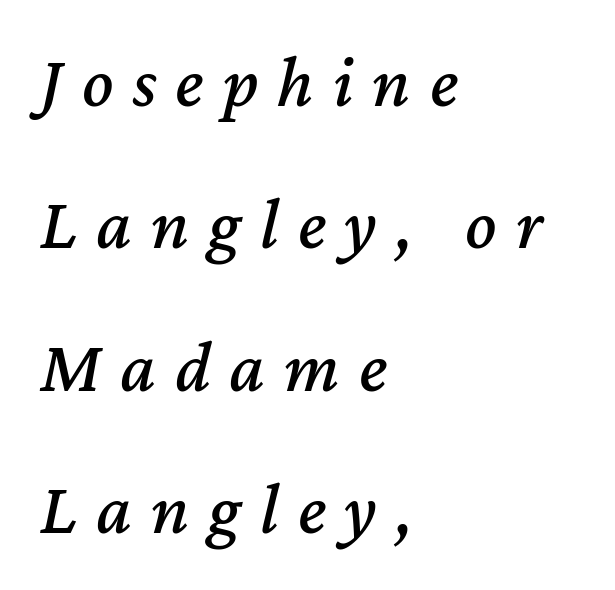
Q: Is the text italic (slanted)? A: Yes, it leans right by about 12 degrees.
Q: Is the text underlined? A: No.
Q: How is the paragraph aligned? A: Left-aligned.
Q: Is the spacing between letters normal or unusually wide? A: Unusually wide.
Q: Is the spacing between lines tight, normal or loose? A: Loose.
Q: Width (condensed, normal, or wide)? A: Normal.
Q: Stroke contrast? A: Medium.
Q: x-height? A: Medium.
Q: Monospaced? A: No.
